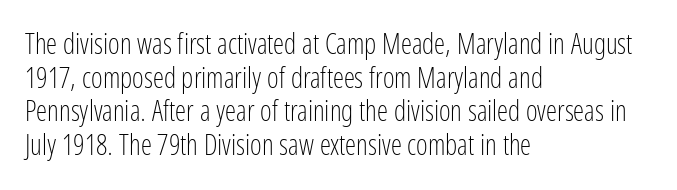
{"serif": "no", "italic": "no", "bold": "no", "weight": "light", "width": "condensed", "stroke_contrast": "low", "x_height": "medium", "monospaced": "no", "underline": "no", "align": "left", "line_spacing_ratio": 1.2, "letter_spacing": "normal", "letter_spacing_em": 0.0, "glyph_px": 28}
